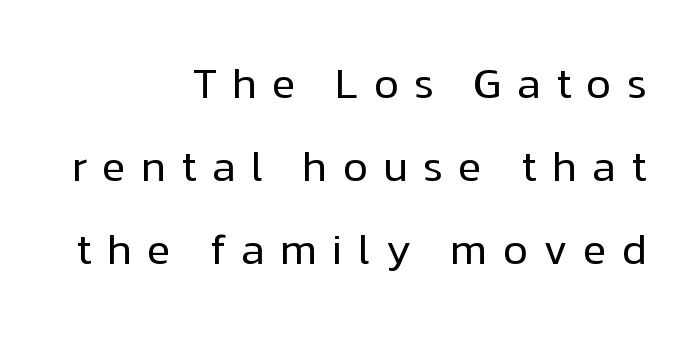
Q: Is the text bold? A: No.
Q: Is the text italic (slanted)? A: No, it is upright.
Q: Is the typeface a serif or a sans-serif typeface? A: Sans-serif.
Q: Is the text underlined? A: No.
Q: How is the paragraph aligned? A: Right-aligned.
Q: Is the spacing between letters normal or unusually wide? A: Unusually wide.
Q: Is the spacing between lines tight, normal or loose? A: Loose.
Q: Width (condensed, normal, or wide)? A: Normal.
Q: Stroke contrast? A: Low.
Q: x-height? A: Medium.
Q: Monospaced? A: No.
